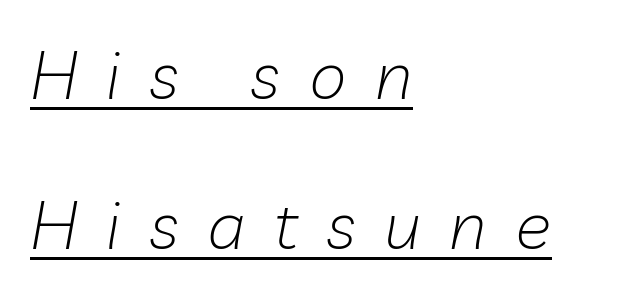
{"italic": "yes", "lean": "right", "slant_degrees": 10, "bold": "no", "weight": "light", "width": "normal", "stroke_contrast": "low", "x_height": "medium", "monospaced": "no", "underline": "yes", "align": "left", "line_spacing": "loose", "line_spacing_ratio": 2.21, "letter_spacing": "wide", "letter_spacing_em": 0.42, "glyph_px": 68}
